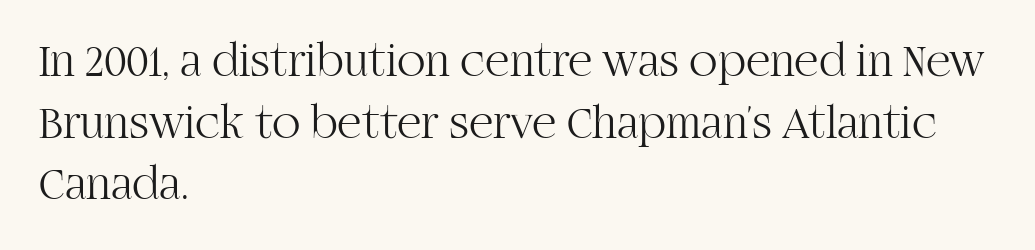
Q: Is the text bold? A: No.
Q: Is the text italic (slanted)? A: No, it is upright.
Q: Is the typeface a serif or a sans-serif typeface? A: Serif.
Q: Is the text underlined? A: No.
Q: How is the paragraph aligned? A: Left-aligned.
Q: Is the spacing between letters normal or unusually wide? A: Normal.
Q: Is the spacing between lines tight, normal or loose? A: Normal.
Q: Width (condensed, normal, or wide)? A: Normal.
Q: Stroke contrast? A: High.
Q: x-height? A: Large.
Q: Monospaced? A: No.
